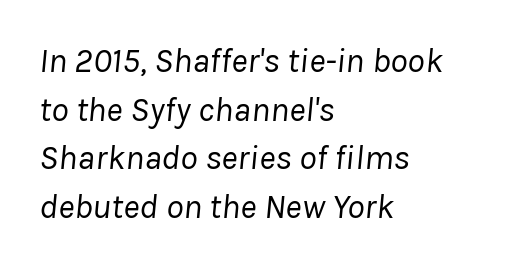
{"italic": "yes", "lean": "right", "slant_degrees": 8, "bold": "no", "weight": "regular", "width": "normal", "stroke_contrast": "low", "x_height": "medium", "monospaced": "no", "underline": "no", "align": "left", "line_spacing": "normal", "line_spacing_ratio": 1.39, "letter_spacing": "normal", "letter_spacing_em": 0.0, "glyph_px": 35}
